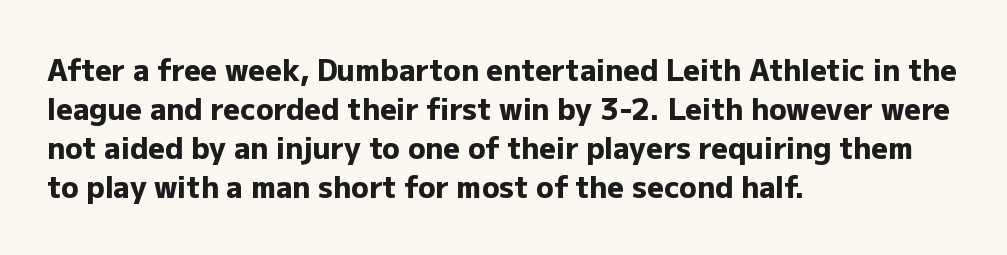
Q: Is the text bold? A: Yes.
Q: Is the text italic (slanted)? A: No, it is upright.
Q: Is the typeface a serif or a sans-serif typeface? A: Sans-serif.
Q: Is the text underlined? A: No.
Q: How is the paragraph aligned? A: Left-aligned.
Q: Is the spacing between letters normal or unusually wide? A: Normal.
Q: Is the spacing between lines tight, normal or loose? A: Normal.
Q: Width (condensed, normal, or wide)? A: Normal.
Q: Stroke contrast? A: Low.
Q: x-height? A: Medium.
Q: Monospaced? A: No.
